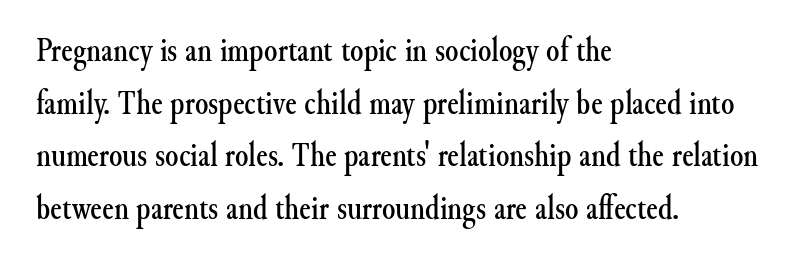
The image shows 34 px serif type, upright; set left-aligned, normal line spacing (1.55x), normal letter spacing, not underlined; medium stroke contrast and a small x-height.
